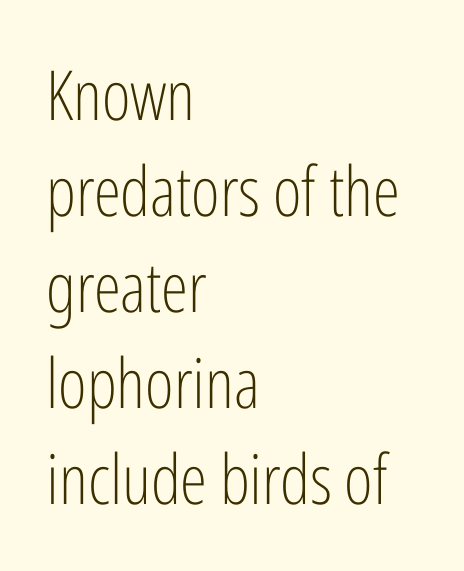
The image shows 69 px light, condensed sans-serif type, upright; set left-aligned, normal line spacing (1.39x), normal letter spacing, not underlined; low stroke contrast and a medium x-height.
